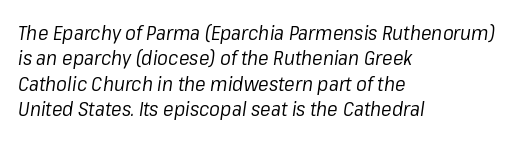
The image shows 20 px text type, italic (leaning right); set left-aligned, normal line spacing (1.27x), normal letter spacing, not underlined.
